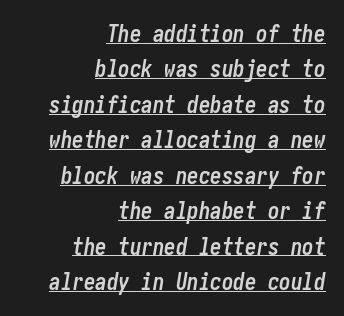
Q: Is the text bold? A: Yes.
Q: Is the text italic (slanted)? A: Yes, it leans right by about 10 degrees.
Q: Is the text underlined? A: Yes.
Q: How is the paragraph aligned? A: Right-aligned.
Q: Is the spacing between letters normal or unusually wide? A: Normal.
Q: Is the spacing between lines tight, normal or loose? A: Normal.
